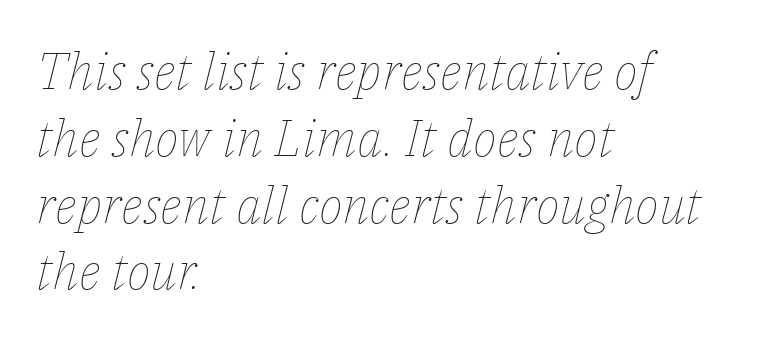
The image shows 51 px thin type, italic (leaning right); set left-aligned, normal line spacing (1.31x), normal letter spacing, not underlined; low stroke contrast and a medium x-height.
